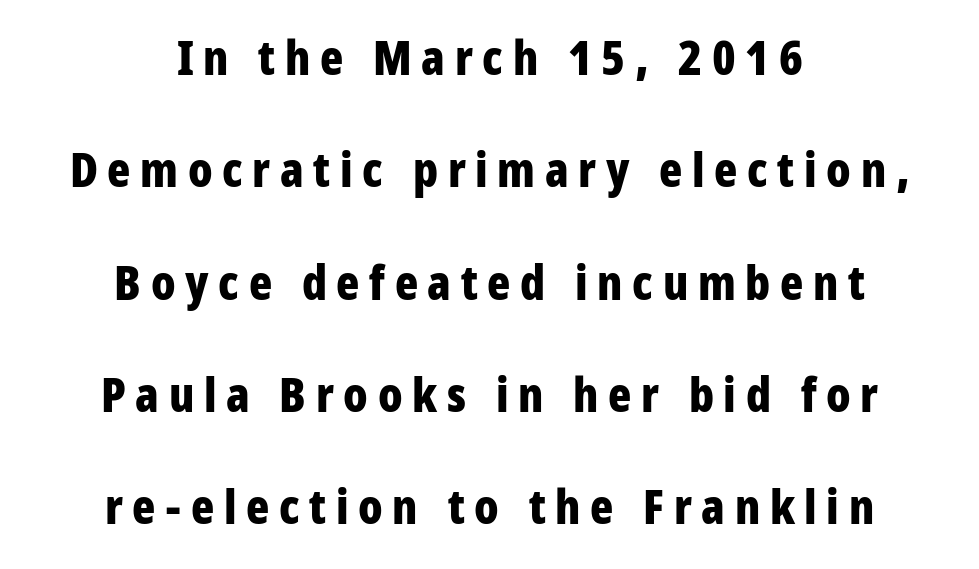
The image shows 48 px bold, condensed sans-serif type, upright; set centered, loose line spacing (2.34x), unusually wide letter spacing (+0.2 em), not underlined; low stroke contrast and a large x-height.
